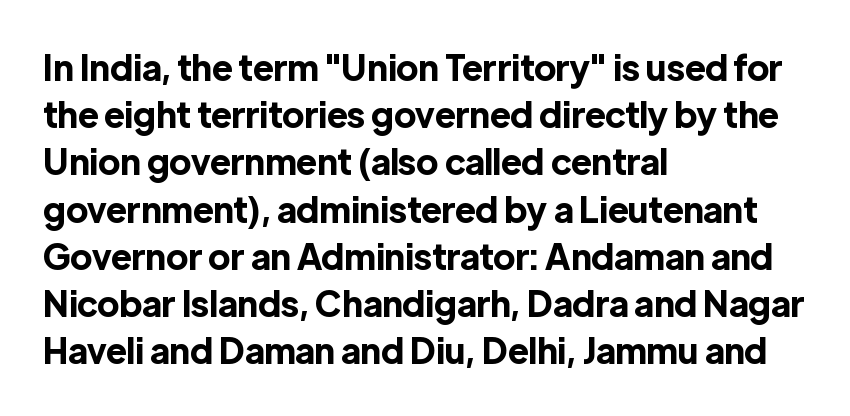
Q: Is the text bold? A: Yes.
Q: Is the text italic (slanted)? A: No, it is upright.
Q: Is the typeface a serif or a sans-serif typeface? A: Sans-serif.
Q: Is the text underlined? A: No.
Q: How is the paragraph aligned? A: Left-aligned.
Q: Is the spacing between letters normal or unusually wide? A: Normal.
Q: Is the spacing between lines tight, normal or loose? A: Normal.
Q: Width (condensed, normal, or wide)? A: Normal.
Q: x-height? A: Medium.
Q: Monospaced? A: No.
